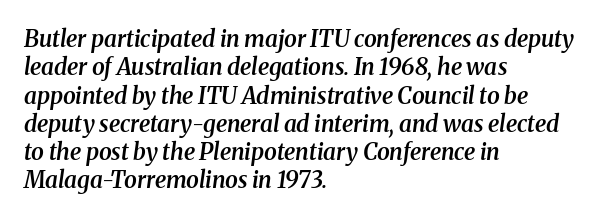
{"italic": "yes", "lean": "right", "slant_degrees": 8, "bold": "semi", "underline": "no", "align": "left", "line_spacing_ratio": 1.23, "letter_spacing": "normal", "letter_spacing_em": 0.0, "glyph_px": 23}
